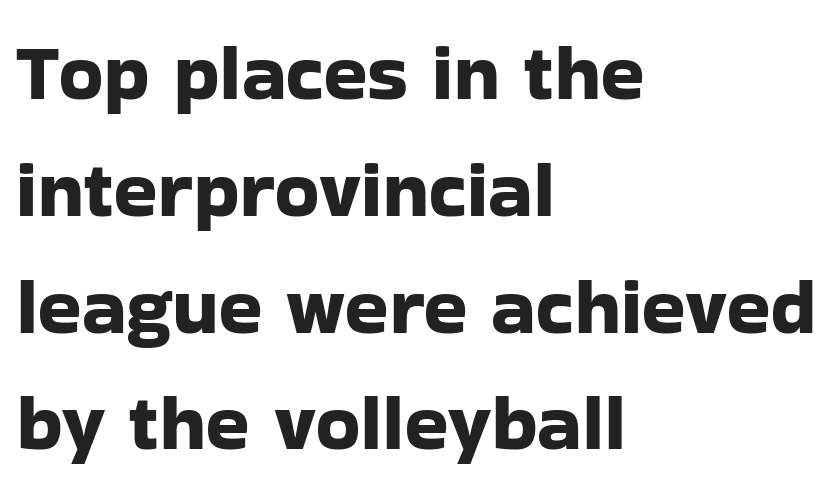
The image shows 80 px sans-serif type, upright; set left-aligned, normal line spacing (1.46x), normal letter spacing, not underlined; low stroke contrast and a medium x-height.
